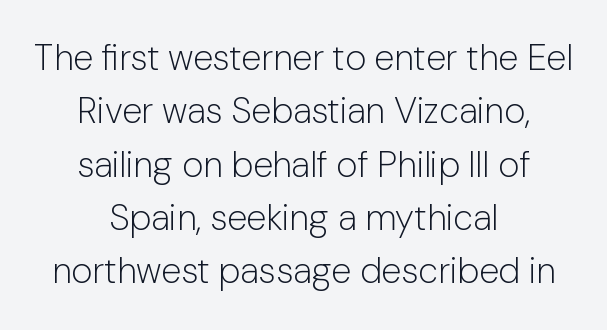
The passage shown is not bold in any degree. Nobody drew a line under any word here. These lines are composed in type without serifs. Students, note that the glyphs here touch the page at normal intervals.
